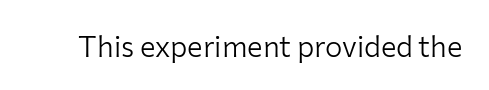
Type without underlining. Are there feet on the stems? There aren't — it's a sans. Spacing verdict: proportional, widths tailored to each character. The letterforms sit shoulder to shoulder at normal distance. The specimen reads as upright at a glance. The strokes carry an ordinary text weight at most.
